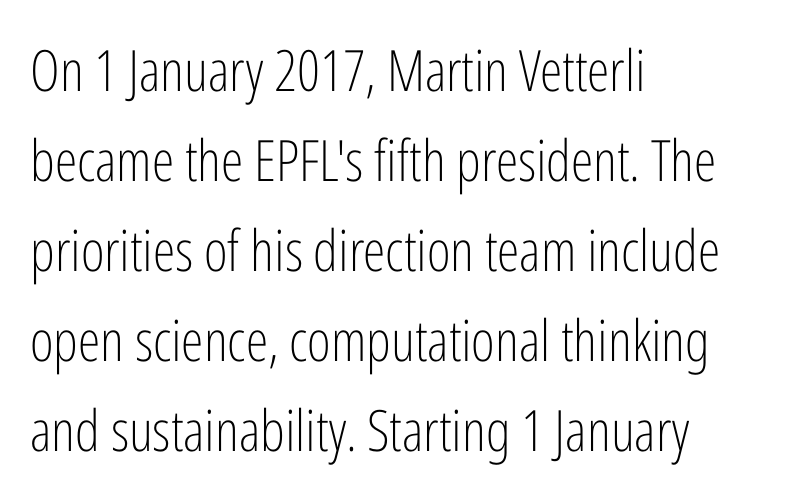
Q: Is the text bold? A: No.
Q: Is the text italic (slanted)? A: No, it is upright.
Q: Is the typeface a serif or a sans-serif typeface? A: Sans-serif.
Q: Is the text underlined? A: No.
Q: How is the paragraph aligned? A: Left-aligned.
Q: Is the spacing between letters normal or unusually wide? A: Normal.
Q: Is the spacing between lines tight, normal or loose? A: Normal.
Q: Width (condensed, normal, or wide)? A: Condensed.
Q: Stroke contrast? A: Low.
Q: x-height? A: Medium.
Q: Monospaced? A: No.
